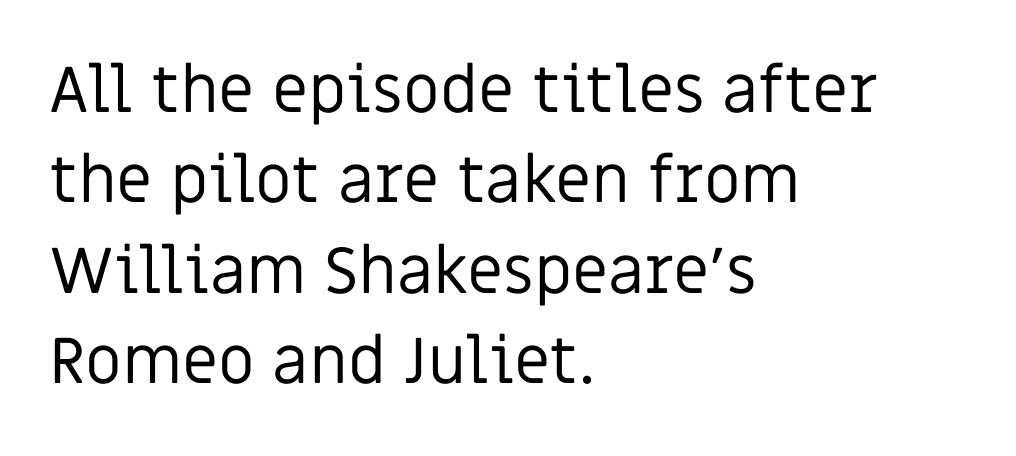
The image shows 65 px regular-weight sans-serif type, upright; set left-aligned, normal line spacing (1.39x), normal letter spacing, not underlined; low stroke contrast and a large x-height.
